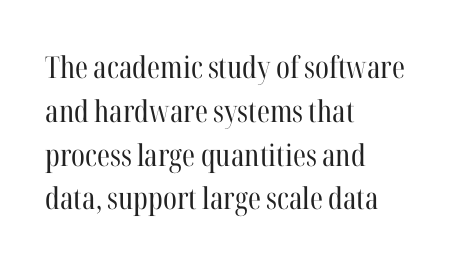
Q: Is the text bold? A: No.
Q: Is the text italic (slanted)? A: No, it is upright.
Q: Is the typeface a serif or a sans-serif typeface? A: Serif.
Q: Is the text underlined? A: No.
Q: How is the paragraph aligned? A: Left-aligned.
Q: Is the spacing between letters normal or unusually wide? A: Normal.
Q: Is the spacing between lines tight, normal or loose? A: Normal.
Q: Width (condensed, normal, or wide)? A: Condensed.
Q: Stroke contrast? A: High.
Q: x-height? A: Medium.
Q: Monospaced? A: No.
